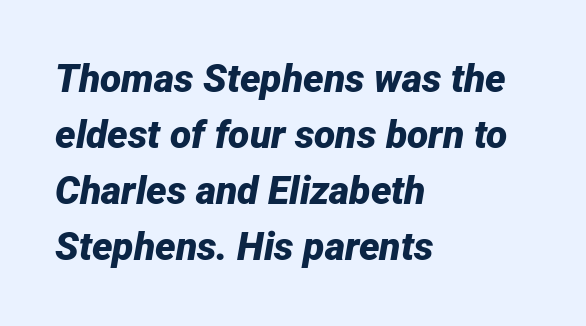
Q: Is the text bold? A: Yes.
Q: Is the text italic (slanted)? A: Yes, it leans right by about 12 degrees.
Q: Is the text underlined? A: No.
Q: How is the paragraph aligned? A: Left-aligned.
Q: Is the spacing between letters normal or unusually wide? A: Normal.
Q: Is the spacing between lines tight, normal or loose? A: Normal.
Q: Width (condensed, normal, or wide)? A: Normal.
Q: Stroke contrast? A: Low.
Q: x-height? A: Medium.
Q: Monospaced? A: No.
